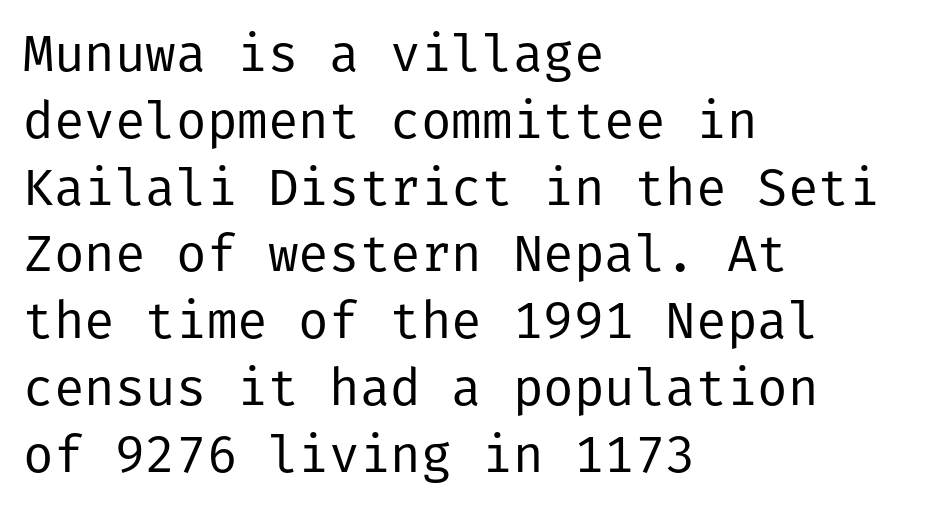
Q: Is the text bold? A: No.
Q: Is the text italic (slanted)? A: No, it is upright.
Q: Is the typeface a serif or a sans-serif typeface? A: Sans-serif.
Q: Is the text underlined? A: No.
Q: How is the paragraph aligned? A: Left-aligned.
Q: Is the spacing between letters normal or unusually wide? A: Normal.
Q: Is the spacing between lines tight, normal or loose? A: Normal.
Q: Width (condensed, normal, or wide)? A: Normal.
Q: Stroke contrast? A: Low.
Q: x-height? A: Medium.
